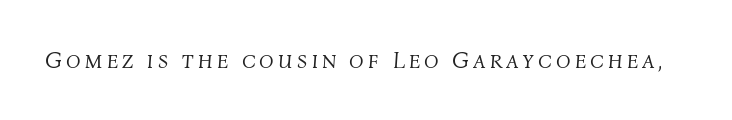
The image shows 24 px text type, italic (leaning right); set not underlined.
